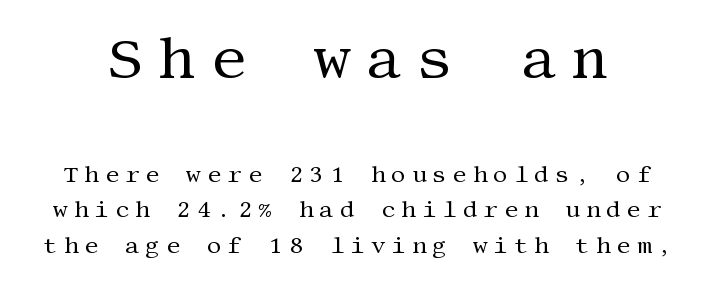
{"serif": "yes", "italic": "no", "bold": "no", "weight": "regular", "width": "normal", "stroke_contrast": "medium", "x_height": "large", "underline": "no", "line_spacing": "normal", "line_spacing_ratio": 1.53, "letter_spacing": "wide", "letter_spacing_em": 0.25, "larger_block": "first", "size_ratio": 2.52, "glyph_px": 58}
